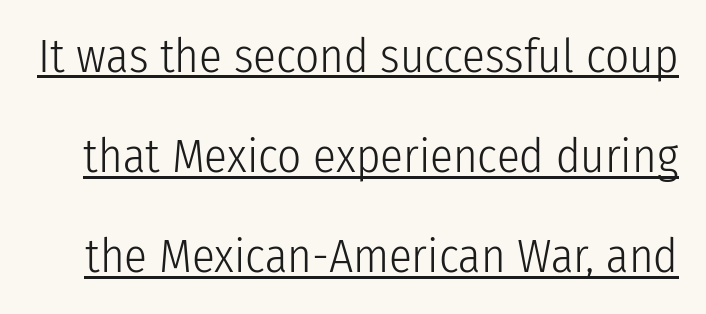
The image shows 47 px light, condensed sans-serif type, upright; set loose line spacing (2.13x), normal letter spacing, underlined; low stroke contrast and a medium x-height.
